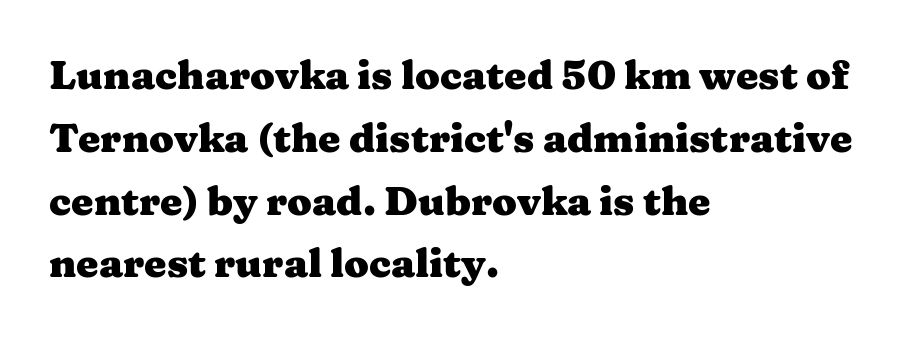
Q: Is the text bold? A: Yes.
Q: Is the text italic (slanted)? A: No, it is upright.
Q: Is the typeface a serif or a sans-serif typeface? A: Serif.
Q: Is the text underlined? A: No.
Q: How is the paragraph aligned? A: Left-aligned.
Q: Is the spacing between letters normal or unusually wide? A: Normal.
Q: Is the spacing between lines tight, normal or loose? A: Normal.
Q: Width (condensed, normal, or wide)? A: Wide.
Q: Stroke contrast? A: Medium.
Q: x-height? A: Medium.
Q: Monospaced? A: No.
